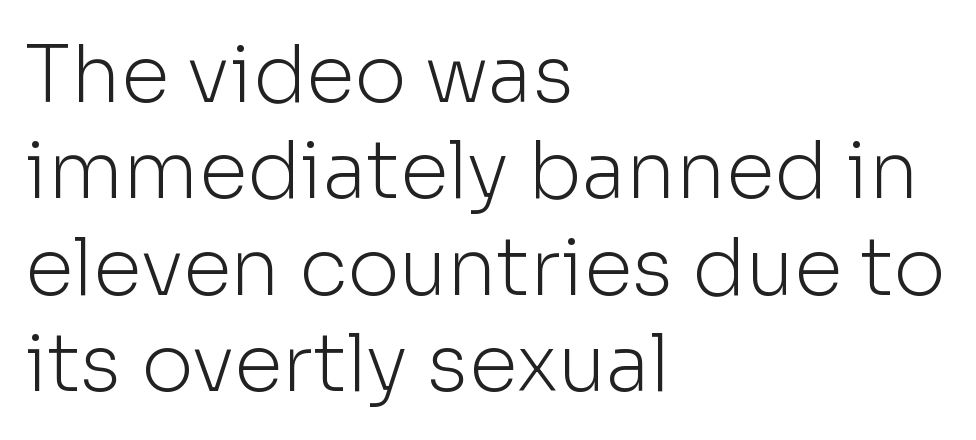
The lettering stays uniformly vertical, giving the passage a roman look. Horizontally, the lines are justified to the leading edge only. Think standard paragraph weight, or any step lighter than that. In terms of letterform style, serifs are entirely absent. This sample has the flowing, uneven cadence of proportional lettering. Nobody touched the tracking dial on this one.
